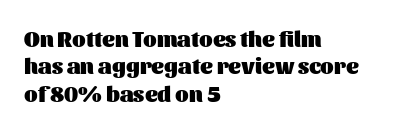
Chunky letters — that's bold for sure. Caption: standard tracking, unaltered. Descenders are the only things crossing below the line. Typeset ragged right — the left edge is the straight one. The letters stand upright; this is a roman face.
